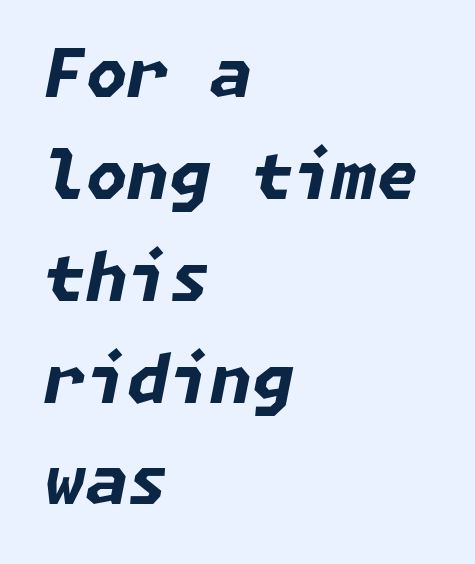
The image shows 67 px bold type, italic (leaning right); set left-aligned, normal line spacing (1.52x), normal letter spacing, not underlined; low stroke contrast and a medium x-height.
